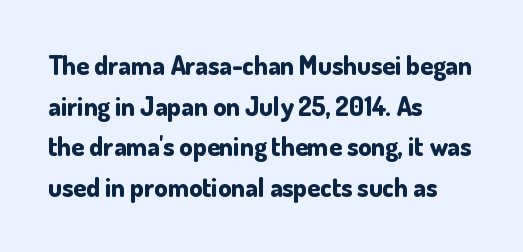
Students, note that the glyphs here touch the page at normal intervals. Lines of text with bare space underneath. Short and long lines alike share a common starting point at left. The font's upright variant was chosen for this text.
